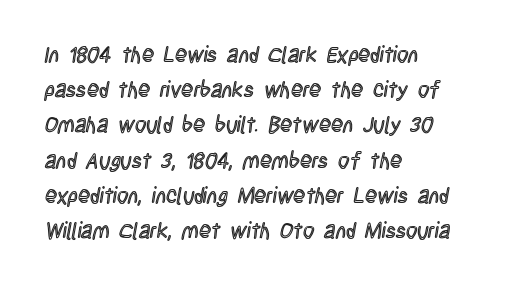
The image shows 22 px text type; set left-aligned, normal line spacing (1.6x), normal letter spacing, not underlined.
